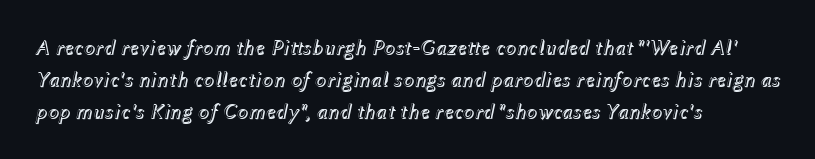
The image shows 21 px text type, italic (leaning right); set left-aligned, normal line spacing (1.52x), normal letter spacing, not underlined.
